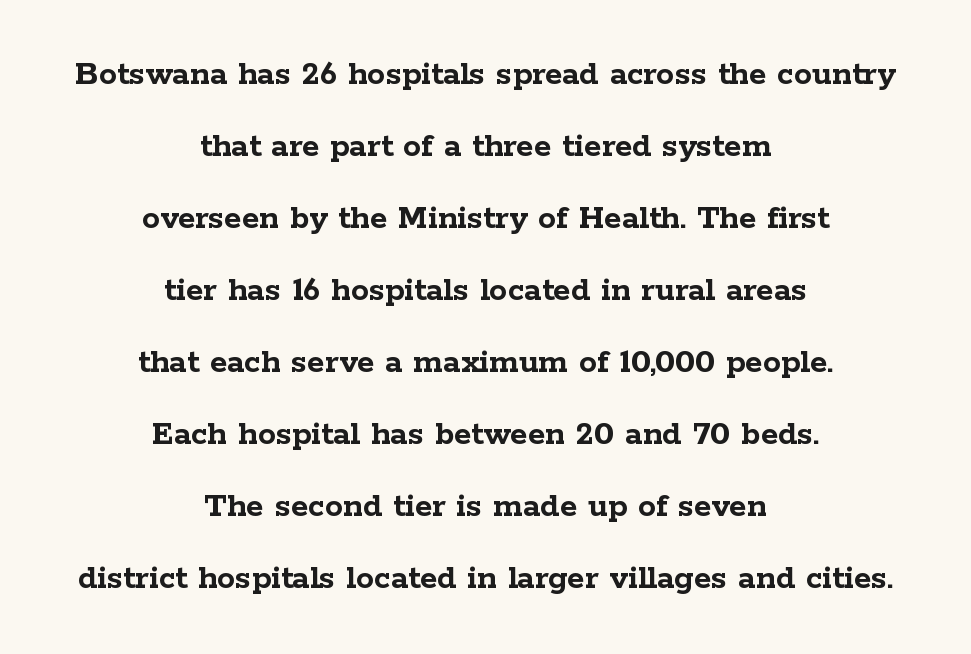
{"serif": "yes", "italic": "no", "bold": "yes", "weight": "semibold", "width": "wide", "stroke_contrast": "low", "x_height": "medium", "monospaced": "no", "underline": "no", "align": "center", "line_spacing": "loose", "line_spacing_ratio": 2.0, "letter_spacing": "normal", "letter_spacing_em": 0.0, "glyph_px": 36}
